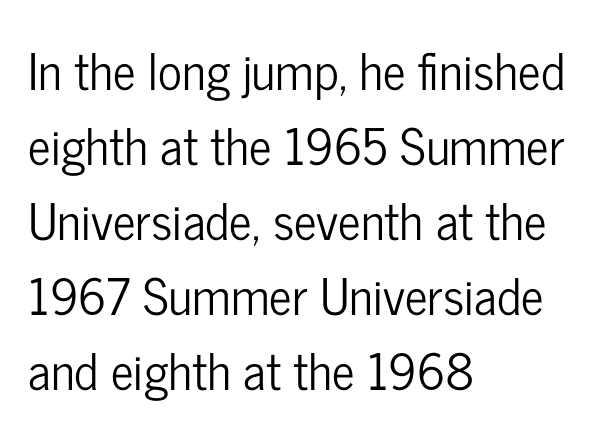
Q: Is the text italic (slanted)? A: No, it is upright.
Q: Is the typeface a serif or a sans-serif typeface? A: Sans-serif.
Q: Is the text underlined? A: No.
Q: How is the paragraph aligned? A: Left-aligned.
Q: Is the spacing between letters normal or unusually wide? A: Normal.
Q: Is the spacing between lines tight, normal or loose? A: Normal.
Q: Width (condensed, normal, or wide)? A: Condensed.
Q: Stroke contrast? A: Low.
Q: x-height? A: Medium.
Q: Monospaced? A: No.
